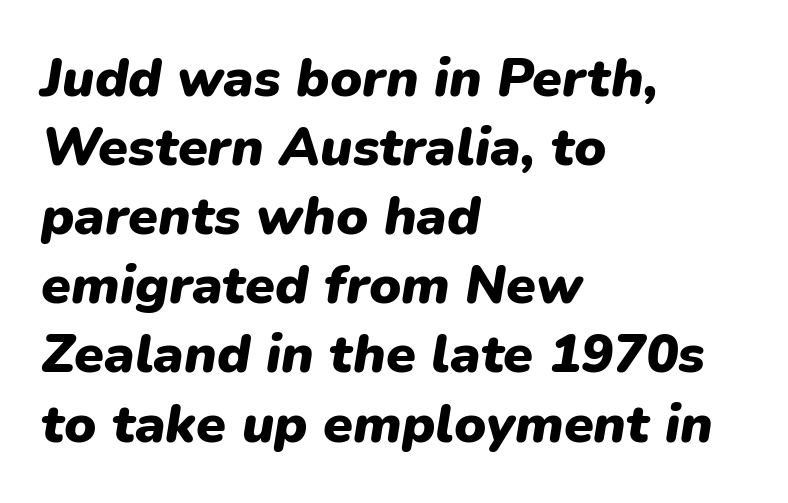
Q: Is the text bold? A: Yes.
Q: Is the text italic (slanted)? A: Yes, it leans right by about 9 degrees.
Q: Is the text underlined? A: No.
Q: How is the paragraph aligned? A: Left-aligned.
Q: Is the spacing between letters normal or unusually wide? A: Normal.
Q: Is the spacing between lines tight, normal or loose? A: Normal.
Q: Width (condensed, normal, or wide)? A: Normal.
Q: Stroke contrast? A: Low.
Q: x-height? A: Medium.
Q: Monospaced? A: No.
